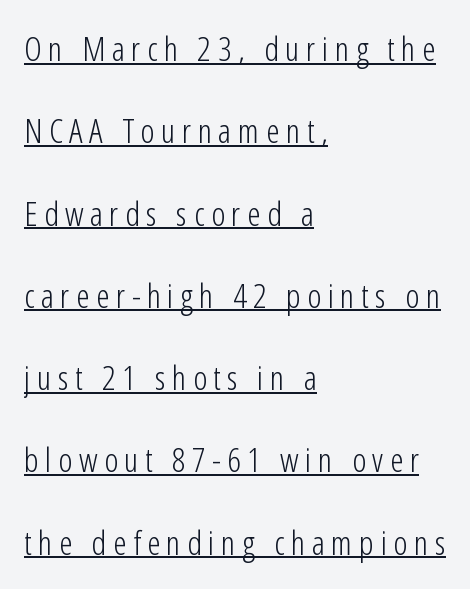
The passage shown is typed in a proportional face where columns would drift. Decoration check: the copy is underlined. Posture: vertical. These lines stand farther apart than default settings would place them. Stroke terminals: plain, sans-serif. The setting favours the left margin, as ordinary paragraphs usually do.
